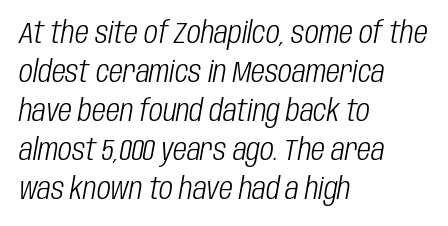
Q: Is the text bold? A: No.
Q: Is the text italic (slanted)? A: Yes, it leans right by about 10 degrees.
Q: Is the text underlined? A: No.
Q: How is the paragraph aligned? A: Left-aligned.
Q: Is the spacing between letters normal or unusually wide? A: Normal.
Q: Is the spacing between lines tight, normal or loose? A: Normal.
Q: Width (condensed, normal, or wide)? A: Condensed.
Q: Stroke contrast? A: Low.
Q: x-height? A: Large.
Q: Monospaced? A: No.
